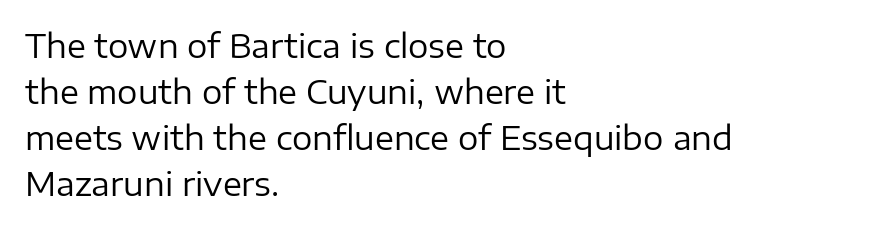
{"serif": "no", "italic": "no", "bold": "no", "weight": "regular", "width": "normal", "stroke_contrast": "low", "x_height": "medium", "monospaced": "no", "underline": "no", "align": "left", "line_spacing": "normal", "line_spacing_ratio": 1.44, "letter_spacing": "normal", "letter_spacing_em": 0.0, "glyph_px": 32}
